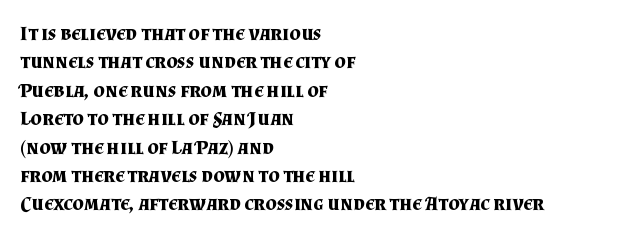
Has an underline been added? It has not. Here the glyphs are tracked normally, forming tight word shapes. Compared with typical paragraphs, the rows here are spaced about the same. The characters look thick and weighty, a clear bold.
